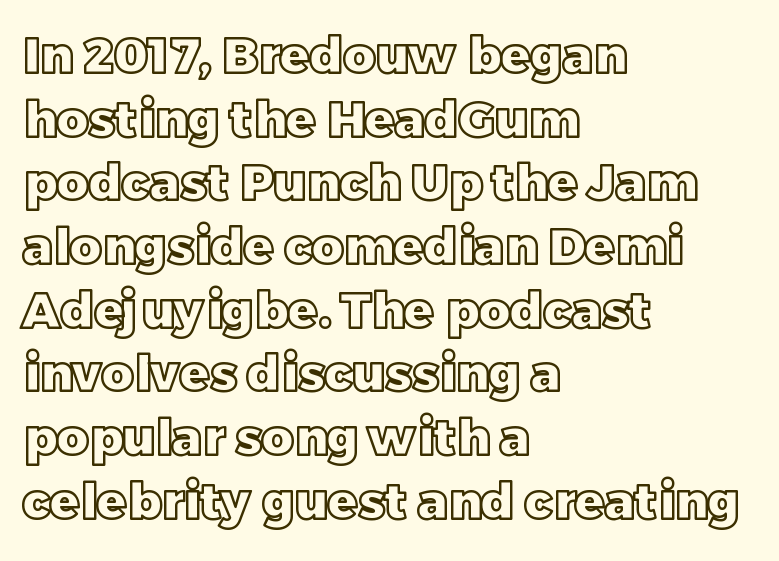
The face used here is proportionally spaced, like ordinary book or web type. In terms of posture, this sample is upright. A bare baseline throughout the passage. The type is set solid horizontally, with unmodified tracking. Horizontal alignment here is leftward, the default for most running prose.
